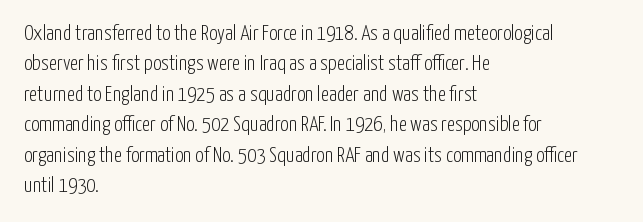
Q: Is the text bold? A: No.
Q: Is the text italic (slanted)? A: No, it is upright.
Q: Is the text underlined? A: No.
Q: How is the paragraph aligned? A: Left-aligned.
Q: Is the spacing between letters normal or unusually wide? A: Normal.
Q: Is the spacing between lines tight, normal or loose? A: Normal.
